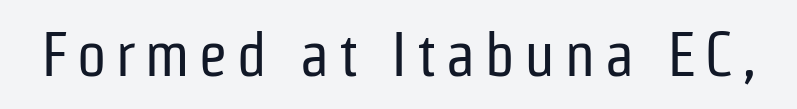
The typography opts for an upright posture over an oblique one. Bare-footed words on every line. Observe the absence of serifs on each vertical stroke in this sample. Is the stroke heavy? The answer is a plain regular-or-lighter.
